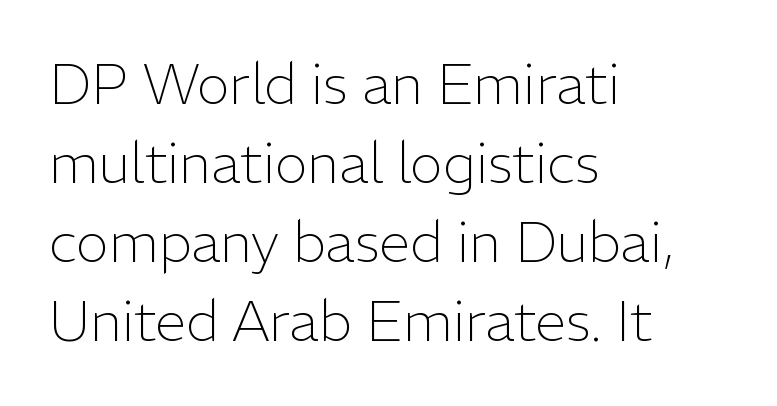
{"serif": "no", "italic": "no", "bold": "no", "weight": "light", "width": "normal", "stroke_contrast": "low", "x_height": "medium", "monospaced": "no", "underline": "no", "align": "left", "line_spacing": "normal", "line_spacing_ratio": 1.41, "letter_spacing": "normal", "letter_spacing_em": 0.0, "glyph_px": 56}
